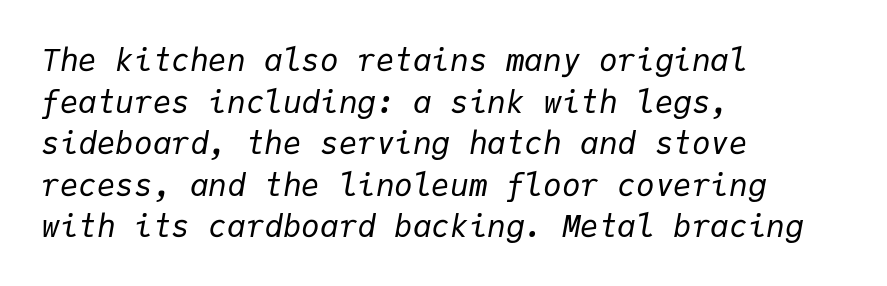
Q: Is the text bold? A: No.
Q: Is the text italic (slanted)? A: Yes, it leans right by about 9 degrees.
Q: Is the text underlined? A: No.
Q: How is the paragraph aligned? A: Left-aligned.
Q: Is the spacing between letters normal or unusually wide? A: Normal.
Q: Is the spacing between lines tight, normal or loose? A: Normal.
Q: Width (condensed, normal, or wide)? A: Normal.
Q: Stroke contrast? A: Low.
Q: x-height? A: Medium.
Q: Monospaced? A: Yes.
